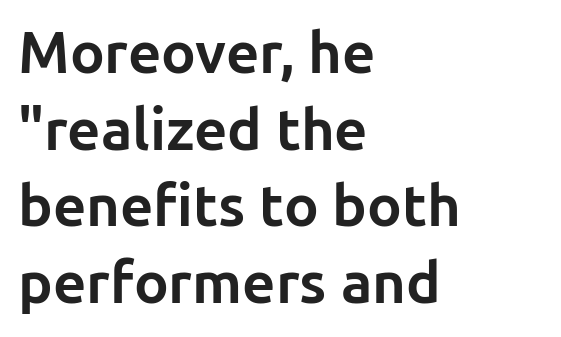
Q: Is the text bold? A: Yes.
Q: Is the text italic (slanted)? A: No, it is upright.
Q: Is the typeface a serif or a sans-serif typeface? A: Sans-serif.
Q: Is the text underlined? A: No.
Q: How is the paragraph aligned? A: Left-aligned.
Q: Is the spacing between letters normal or unusually wide? A: Normal.
Q: Is the spacing between lines tight, normal or loose? A: Normal.
Q: Width (condensed, normal, or wide)? A: Normal.
Q: Stroke contrast? A: Low.
Q: x-height? A: Medium.
Q: Monospaced? A: No.
